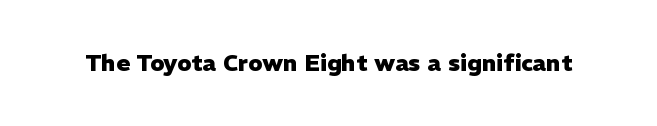
Notice how thick the strokes are: this is what a full bold looks like. In terms of letterspacing, this is plain default setting. The specimen omits any rule beneath the text block's lines. The lettering stays uniformly vertical, giving the passage a roman look.
